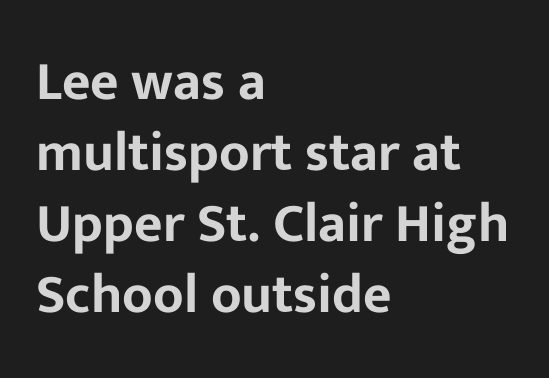
Q: Is the text italic (slanted)? A: No, it is upright.
Q: Is the typeface a serif or a sans-serif typeface? A: Sans-serif.
Q: Is the text underlined? A: No.
Q: How is the paragraph aligned? A: Left-aligned.
Q: Is the spacing between letters normal or unusually wide? A: Normal.
Q: Is the spacing between lines tight, normal or loose? A: Normal.
Q: Width (condensed, normal, or wide)? A: Normal.
Q: Stroke contrast? A: Low.
Q: x-height? A: Medium.
Q: Monospaced? A: No.
